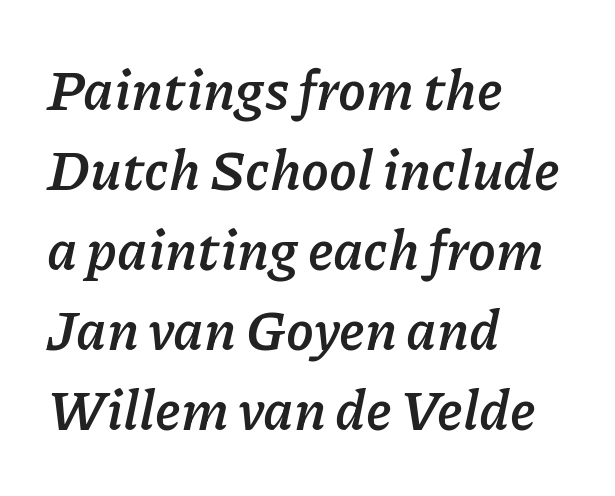
The image shows 56 px semibold type, italic (leaning right); set left-aligned, normal line spacing (1.43x), normal letter spacing, not underlined; low stroke contrast and a medium x-height.
